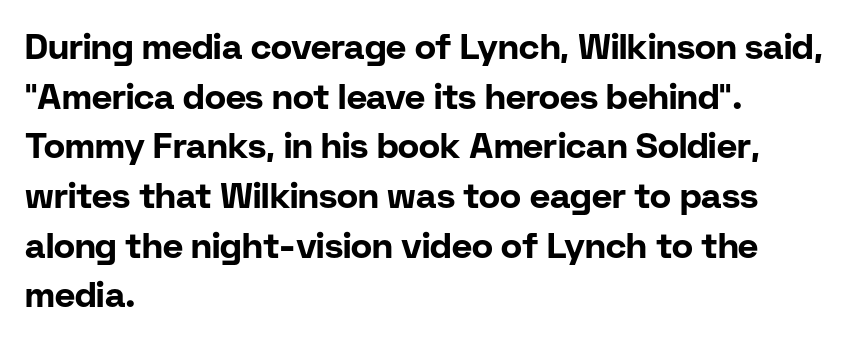
{"serif": "no", "italic": "no", "bold": "yes", "weight": "bold", "width": "normal", "stroke_contrast": "low", "x_height": "medium", "monospaced": "no", "underline": "no", "align": "left", "line_spacing": "normal", "line_spacing_ratio": 1.42, "letter_spacing": "normal", "letter_spacing_em": 0.0, "glyph_px": 35}
